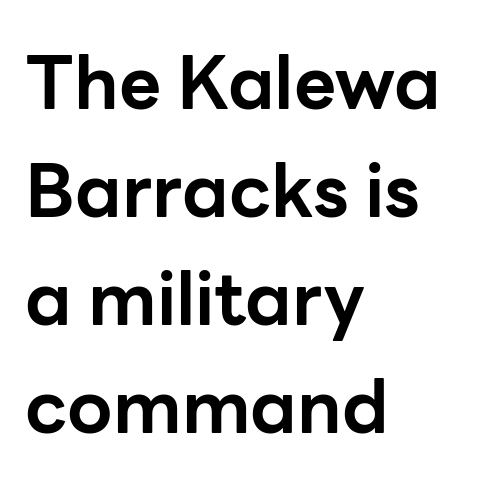
Students, note that the glyphs here touch the page at normal intervals. The vertical gap from one line to the next is medium. In terms of posture, this sample is upright. Plain, unruled lines of type. The typesetter chose a ragged-right arrangement here.
